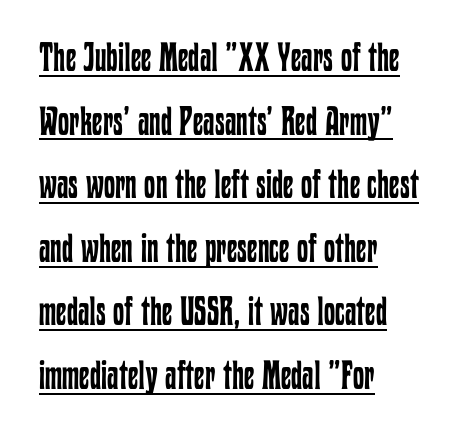
The string is rendered with underlining switched on. The lettering holds an erect, upright posture throughout. In CSS terms this would be text-align: left. Weight: in the light-to-regular range. The face used here is rendered with its standard letterfit.
